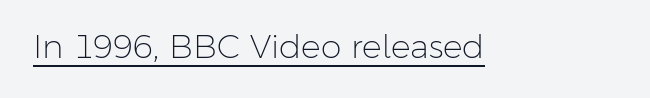
{"serif": "no", "italic": "no", "bold": "no", "weight": "light", "width": "normal", "stroke_contrast": "low", "x_height": "medium", "monospaced": "no", "underline": "yes", "letter_spacing": "normal", "letter_spacing_em": 0.0, "glyph_px": 33}
